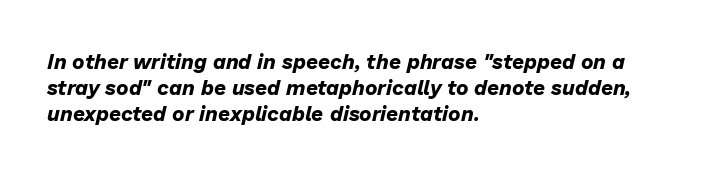
The image shows 21 px bold type, italic (leaning right); set left-aligned, line spacing 1.24x, normal letter spacing, not underlined.
